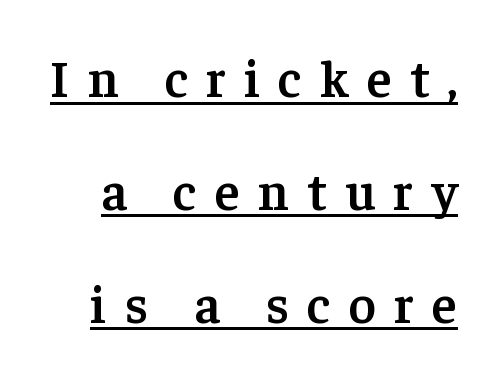
Q: Is the text bold? A: Semi-bold.
Q: Is the text italic (slanted)? A: No, it is upright.
Q: Is the typeface a serif or a sans-serif typeface? A: Serif.
Q: Is the text underlined? A: Yes.
Q: Is the spacing between letters normal or unusually wide? A: Unusually wide.
Q: Is the spacing between lines tight, normal or loose? A: Loose.
Q: Width (condensed, normal, or wide)? A: Normal.
Q: Stroke contrast? A: Low.
Q: x-height? A: Medium.
Q: Monospaced? A: No.
